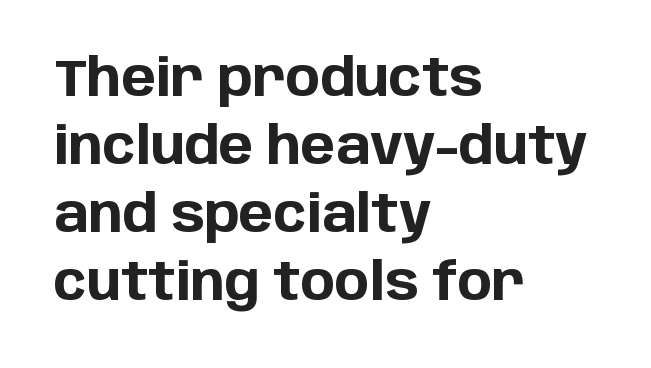
Casual observation: everything's shoved over to the left. Check under the words: just untouched page. Weight check: bold — yes, fully. A sans-serif font was chosen for this passage.
